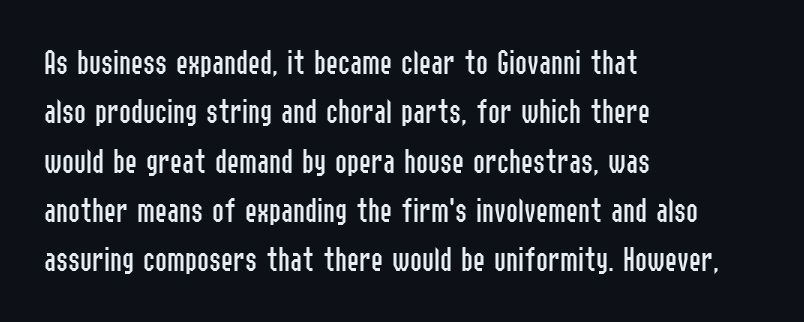
{"serif": "no", "italic": "no", "bold": "no", "weight": "regular", "width": "condensed", "stroke_contrast": "low", "x_height": "medium", "monospaced": "no", "underline": "no", "align": "left", "line_spacing": "normal", "line_spacing_ratio": 1.37, "letter_spacing": "normal", "letter_spacing_em": 0.0, "glyph_px": 36}
